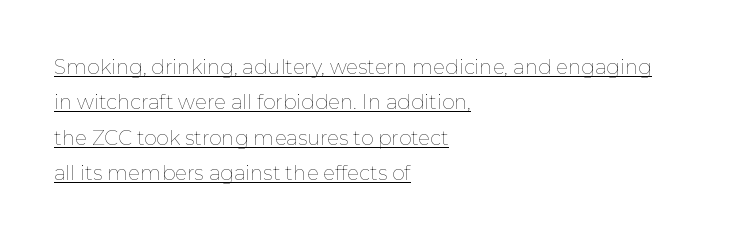
The image shows 20 px text type, upright; set left-aligned, line spacing 1.77x, normal letter spacing, underlined.
